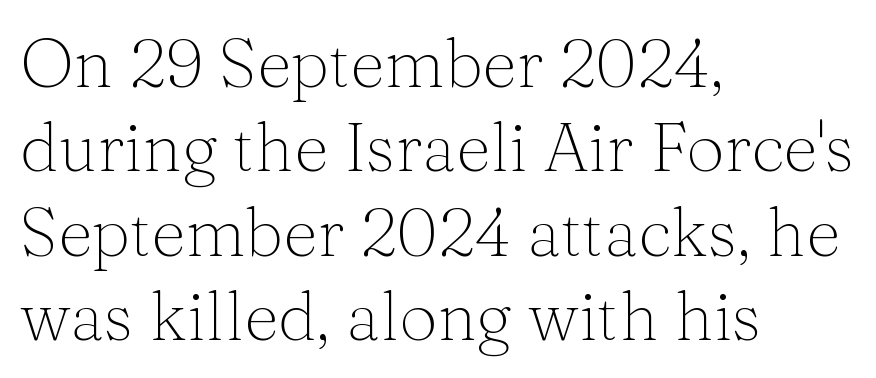
The image shows 68 px thin serif type, upright; set left-aligned, line spacing 1.24x, normal letter spacing, not underlined; medium stroke contrast and a medium x-height.
